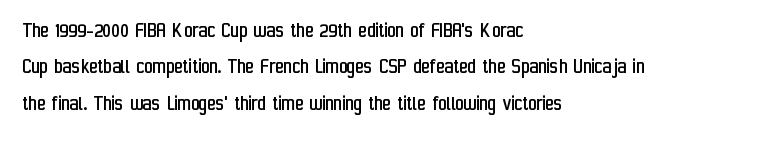
Compared with typical paragraphs, the rows here are spaced about the same. The letterforms sit at book weight or below. Ascenders rise straight up at ninety degrees. The lines are quadded left. Check the space under the baseline: it is left empty. Tracking value appears to be zero — textbook default spacing.
